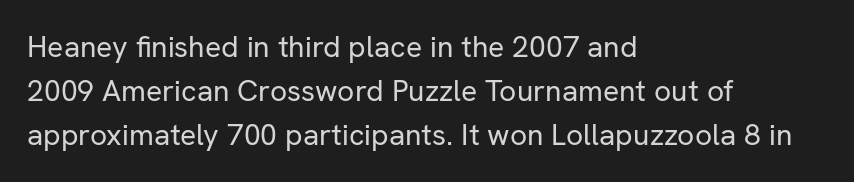
The lines are quadded left. The letters advance in unequal steps, a hallmark of proportional type. Tracking value appears to be zero — textbook default spacing. Compared with a typical body face, this is equally light or lighter still. Tall strokes in this sample are plumb rather than angled.
